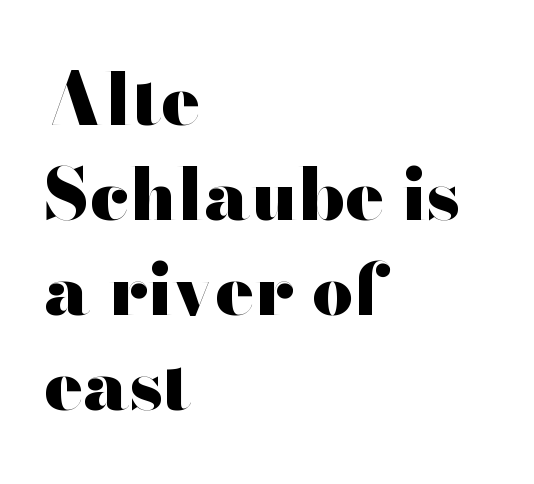
Caption: bold face, heavy strokes. Compared with a centered layout, this one pins lines to the left instead. No word sits above an underline. Compared with typical body copy, the letter spacing here is the same. Does the type have serifs? No, each stem ends abruptly. Posture: straight, roman, zero tilt.
